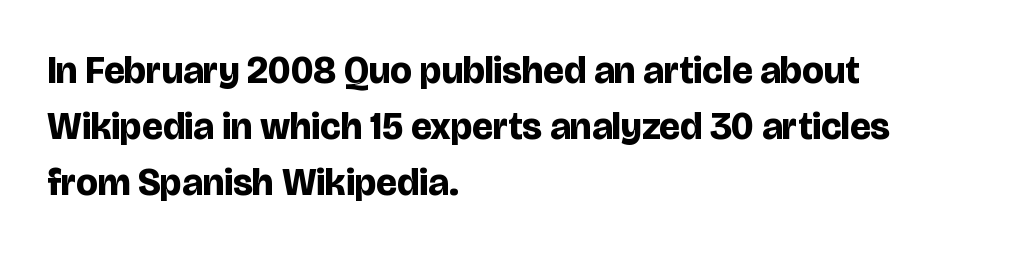
{"serif": "no", "italic": "no", "bold": "yes", "weight": "bold", "width": "normal", "stroke_contrast": "low", "x_height": "large", "monospaced": "no", "underline": "no", "align": "left", "line_spacing": "normal", "line_spacing_ratio": 1.48, "letter_spacing": "normal", "letter_spacing_em": 0.0, "glyph_px": 38}
